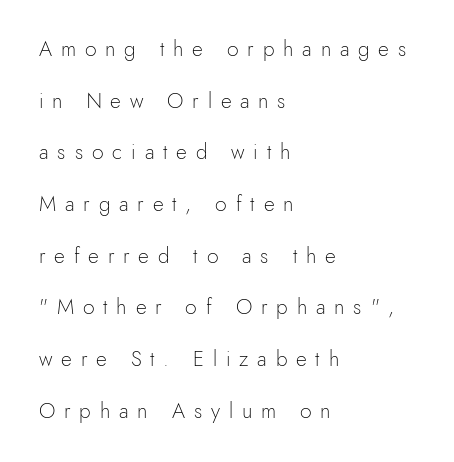
This sample uses an upright cut, with every glyph sitting square on the baseline. Is this a heavy cut? Hardly; it is regular or lighter. Line starts are locked; line ends wander. Line spacing here is loose. Honestly, the letter spacing is so wide it's the main thing you notice. The words here are not underlined.
